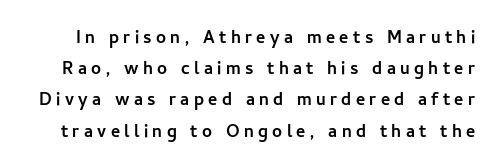
The image shows 22 px text type, upright; set normal line spacing (1.42x), unusually wide letter spacing (+0.2 em), not underlined.
